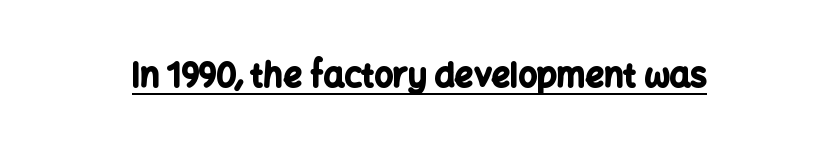
The image shows 33 px bold sans-serif type, upright; set normal letter spacing, underlined; low stroke contrast and a medium x-height.
